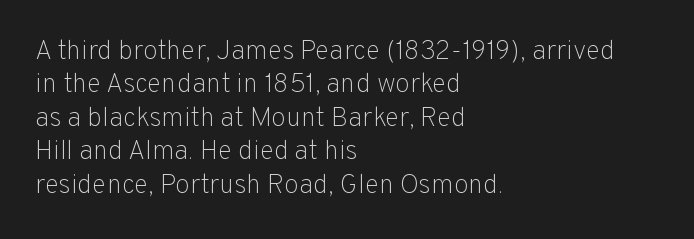
The image shows 27 px text type, upright; set left-aligned, line spacing 1.24x, normal letter spacing, not underlined.
